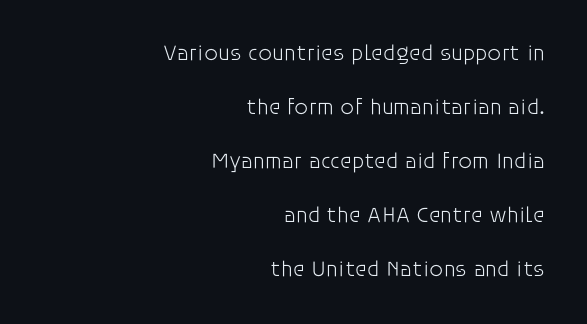
{"italic": "no", "bold": "no", "underline": "no", "align": "right", "line_spacing": "loose", "line_spacing_ratio": 2.46, "letter_spacing": "normal", "letter_spacing_em": 0.0, "glyph_px": 22}
